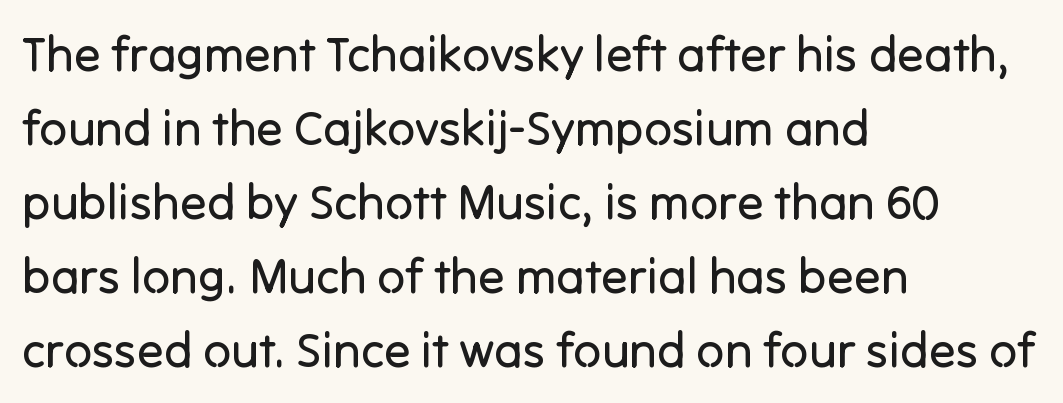
The image shows 49 px regular-weight sans-serif type, upright; set left-aligned, normal line spacing (1.51x), normal letter spacing, not underlined; low stroke contrast and a medium x-height.
